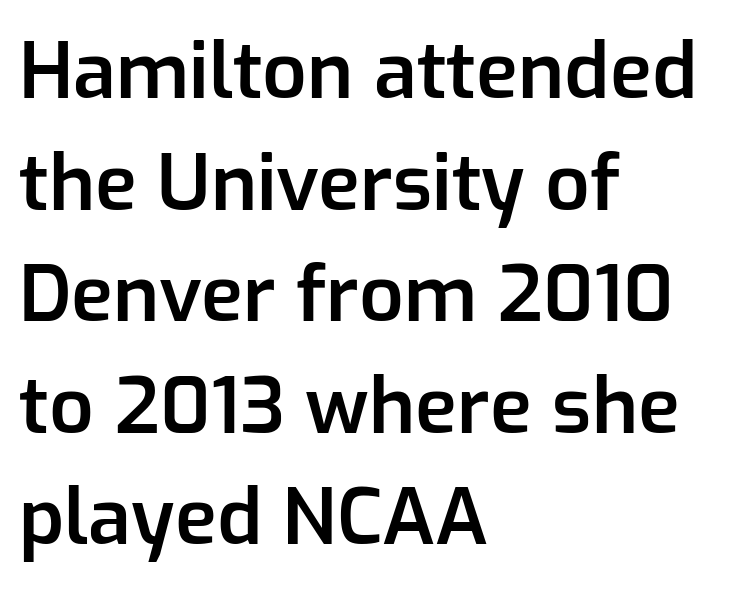
Varying glyph widths throughout — classic text-font behaviour. This is the in-between weight designers call semibold or demi. Descenders hang freely into open space. Observe the absence of serifs on each vertical stroke in this sample. Leading matches the norm, producing a regular column.
